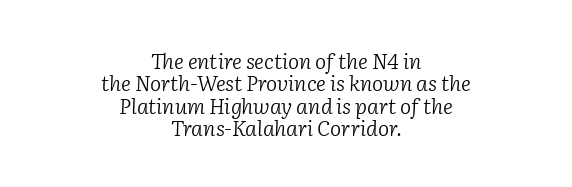
Glance below the letters and you will spot only blank space. The text carries the slant typical of an italic or oblique font. Between one letter and the next there's only the usual sliver of space. Nothing heavy about these letters — not bold at all. If you measured baseline to baseline, you'd find a short distance. Each line is balanced around a shared central axis.
